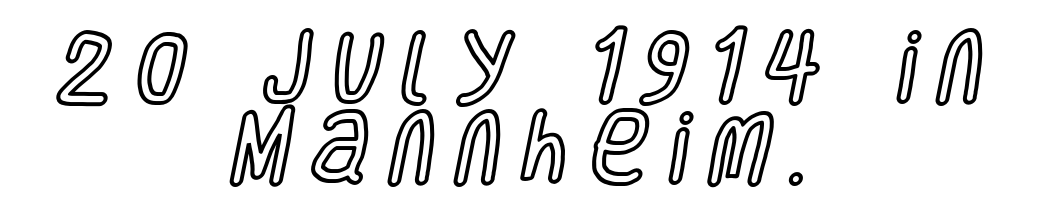
The image shows 79 px condensed type; set centered, tight line spacing (1.02x), unusually wide letter spacing (+0.27 em), not underlined; a large x-height.
